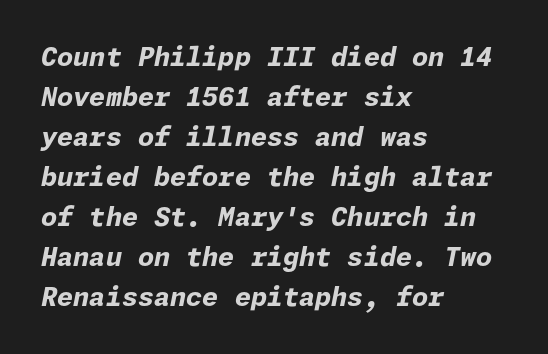
{"italic": "yes", "lean": "right", "slant_degrees": 11, "bold": "yes", "underline": "no", "align": "left", "line_spacing": "normal", "line_spacing_ratio": 1.54, "letter_spacing": "normal", "letter_spacing_em": 0.0, "glyph_px": 26}
